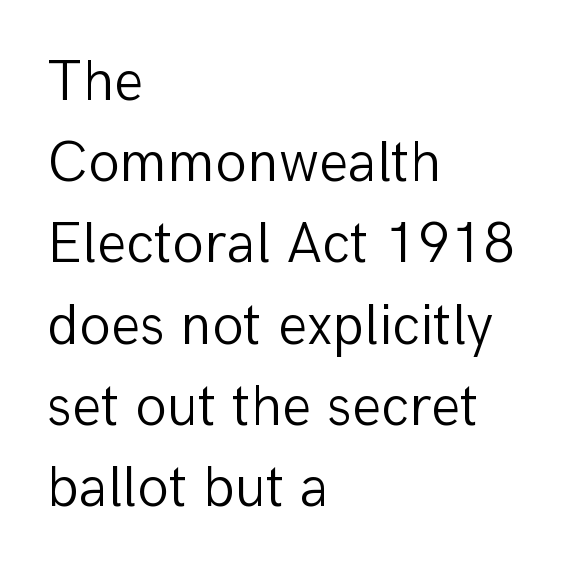
The image shows 58 px light sans-serif type, upright; set left-aligned, normal line spacing (1.4x), normal letter spacing, not underlined; low stroke contrast and a medium x-height.
